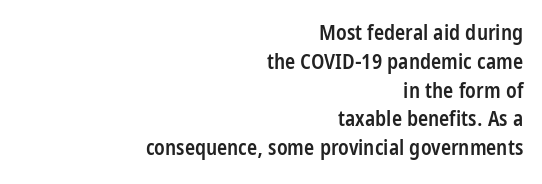
Q: Is the text bold? A: Semi-bold.
Q: Is the text italic (slanted)? A: No, it is upright.
Q: Is the text underlined? A: No.
Q: How is the paragraph aligned? A: Right-aligned.
Q: Is the spacing between letters normal or unusually wide? A: Normal.
Q: Is the spacing between lines tight, normal or loose? A: Normal.
